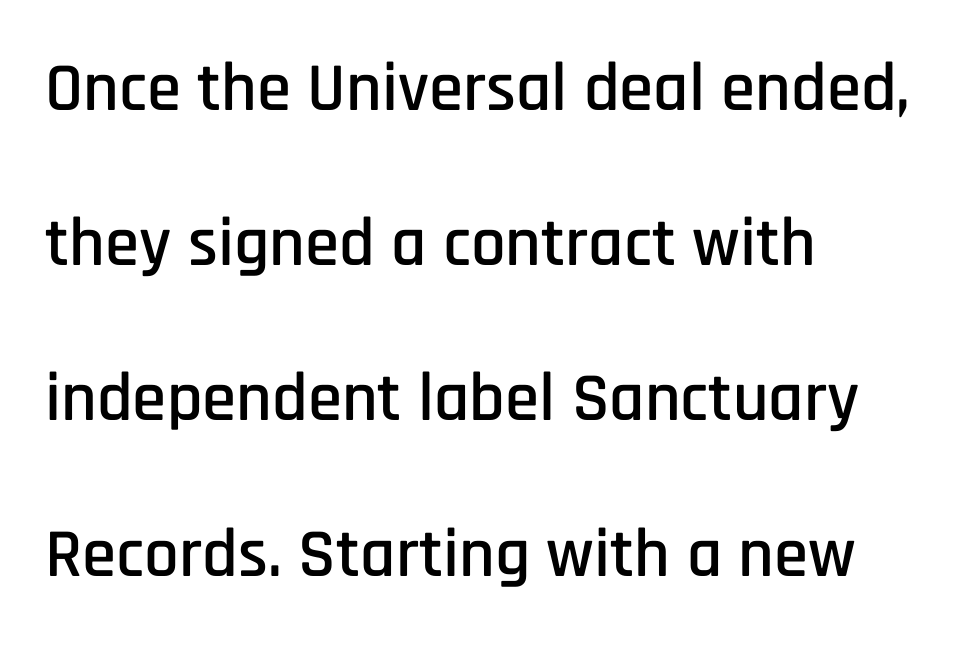
Q: Is the text italic (slanted)? A: No, it is upright.
Q: Is the typeface a serif or a sans-serif typeface? A: Sans-serif.
Q: Is the text underlined? A: No.
Q: How is the paragraph aligned? A: Left-aligned.
Q: Is the spacing between letters normal or unusually wide? A: Normal.
Q: Is the spacing between lines tight, normal or loose? A: Loose.
Q: Width (condensed, normal, or wide)? A: Condensed.
Q: Stroke contrast? A: Low.
Q: x-height? A: Large.
Q: Monospaced? A: No.
